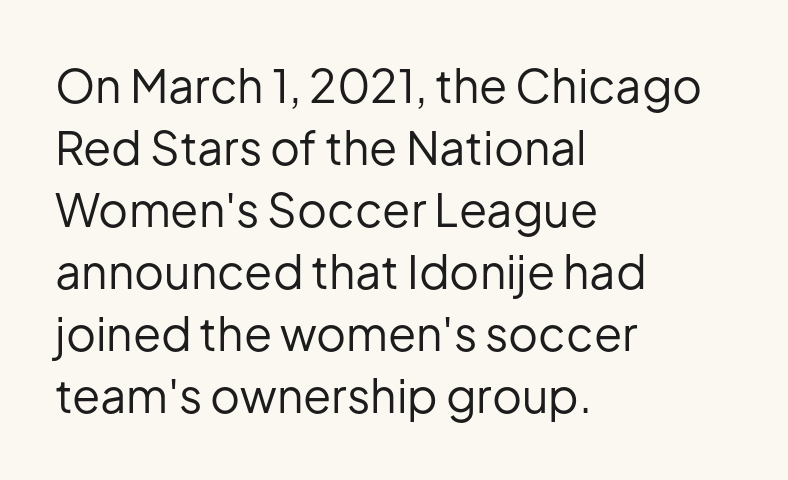
The image shows 46 px regular-weight sans-serif type, upright; set left-aligned, normal line spacing (1.35x), normal letter spacing, not underlined; low stroke contrast and a medium x-height.
